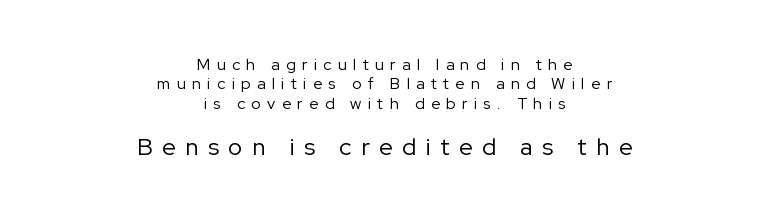
Note: smaller setting up top, larger setting below. The rendering positions every line midway between the sides. Summary of weight: not heavy and not bold. You can tell it's not italic because the verticals are truly vertical. Honestly, the letter spacing is so wide it's the main thing you notice. Just letters on the line, the space beneath them empty.
